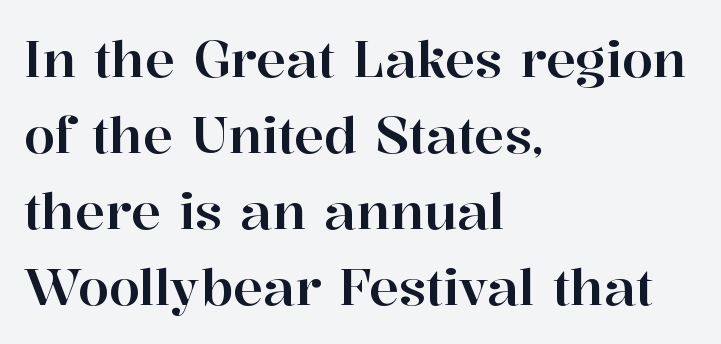
{"serif": "yes", "italic": "no", "width": "normal", "stroke_contrast": "high", "x_height": "medium", "monospaced": "no", "underline": "no", "align": "left", "line_spacing": "normal", "line_spacing_ratio": 1.52, "letter_spacing": "normal", "letter_spacing_em": 0.0, "glyph_px": 50}
